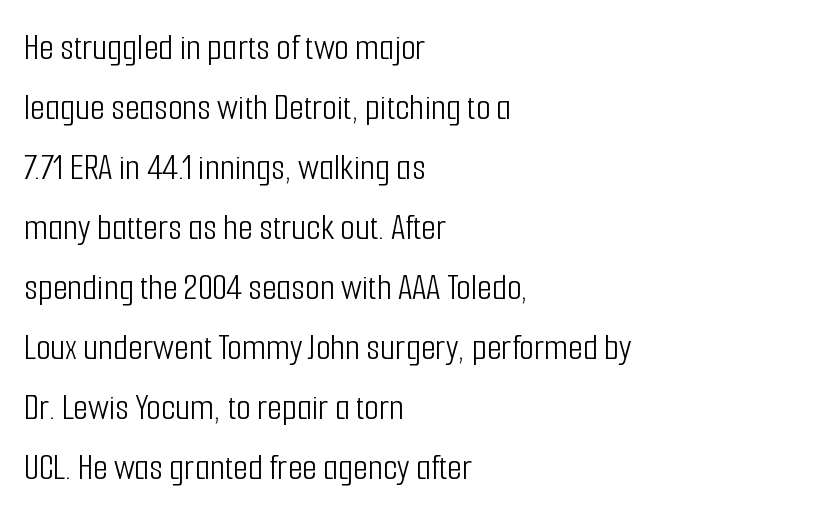
{"serif": "no", "italic": "no", "bold": "no", "weight": "light", "width": "condensed", "stroke_contrast": "low", "x_height": "medium", "monospaced": "no", "underline": "no", "align": "left", "line_spacing": "normal", "line_spacing_ratio": 1.58, "letter_spacing": "normal", "letter_spacing_em": 0.0, "glyph_px": 38}
